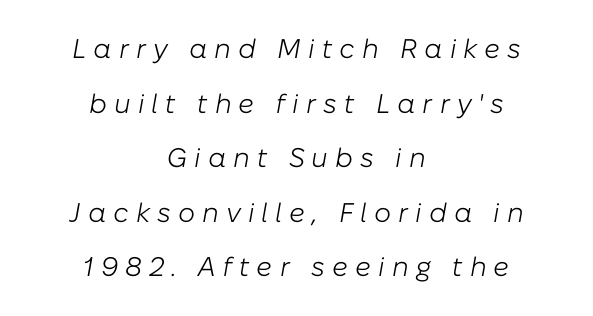
The image shows 27 px text type, italic (leaning right); set centered, loose line spacing (2.02x), unusually wide letter spacing (+0.26 em), not underlined.
